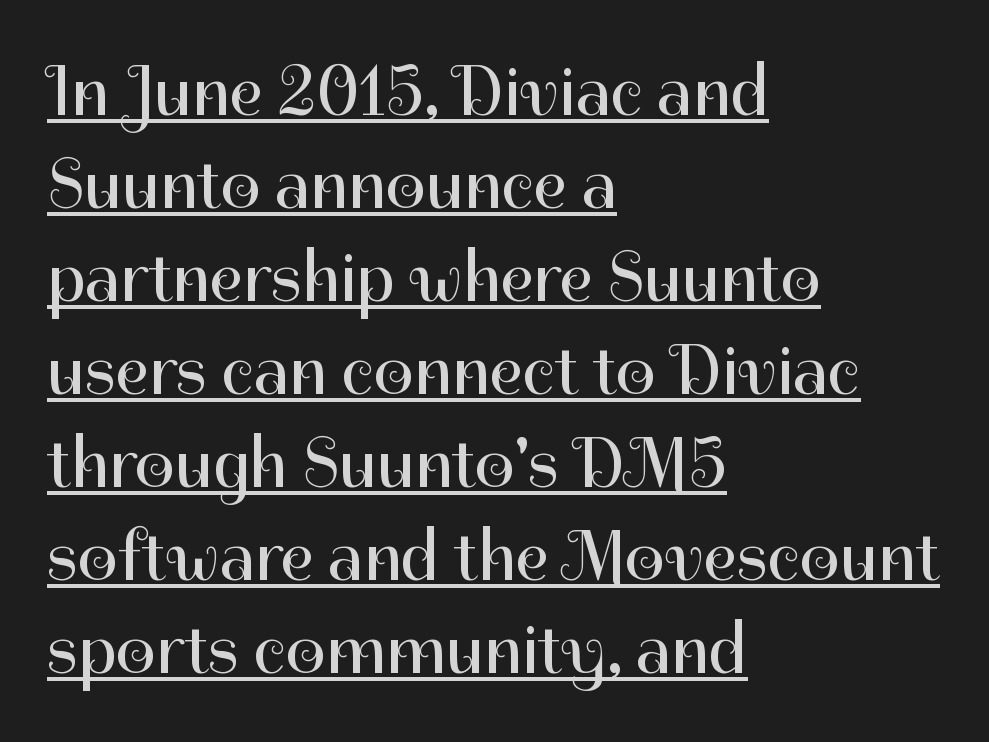
{"serif": "no", "italic": "no", "bold": "no", "weight": "regular", "width": "normal", "stroke_contrast": "high", "x_height": "medium", "monospaced": "no", "underline": "yes", "align": "left", "line_spacing": "normal", "line_spacing_ratio": 1.31, "letter_spacing": "normal", "letter_spacing_em": 0.0, "glyph_px": 71}
